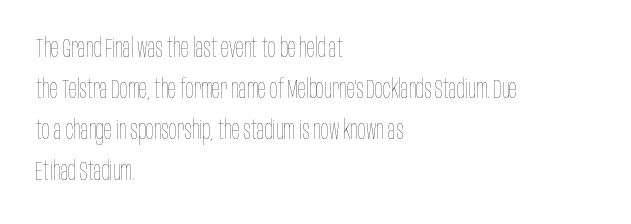
{"italic": "no", "bold": "no", "underline": "no", "align": "left", "line_spacing": "normal", "line_spacing_ratio": 1.58, "letter_spacing": "normal", "letter_spacing_em": 0.0, "glyph_px": 26}
